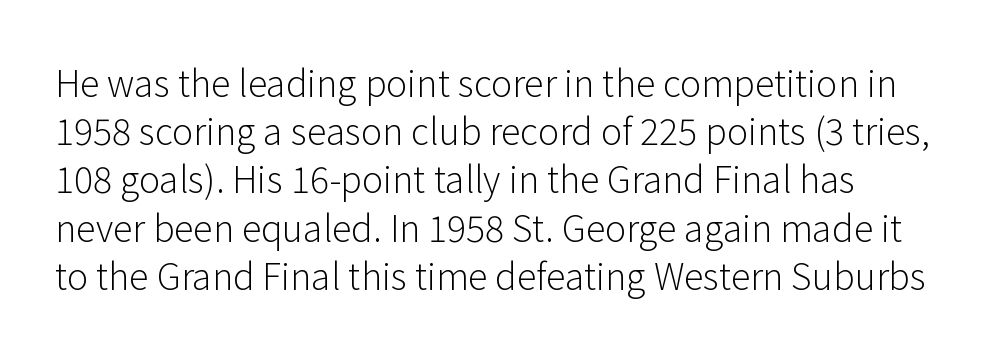
The image shows 36 px light sans-serif type, upright; set normal line spacing (1.34x), normal letter spacing, not underlined; low stroke contrast and a medium x-height.
